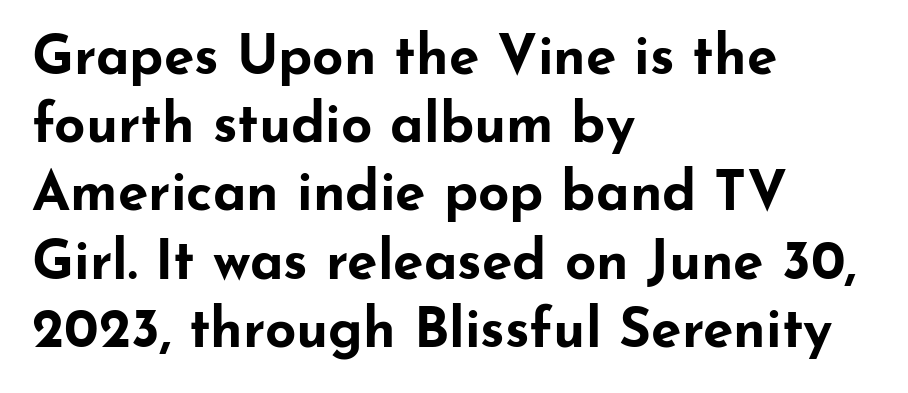
{"serif": "no", "italic": "no", "bold": "yes", "weight": "bold", "width": "wide", "stroke_contrast": "low", "x_height": "small", "monospaced": "no", "underline": "no", "align": "left", "line_spacing_ratio": 1.24, "letter_spacing": "normal", "letter_spacing_em": 0.0, "glyph_px": 55}
